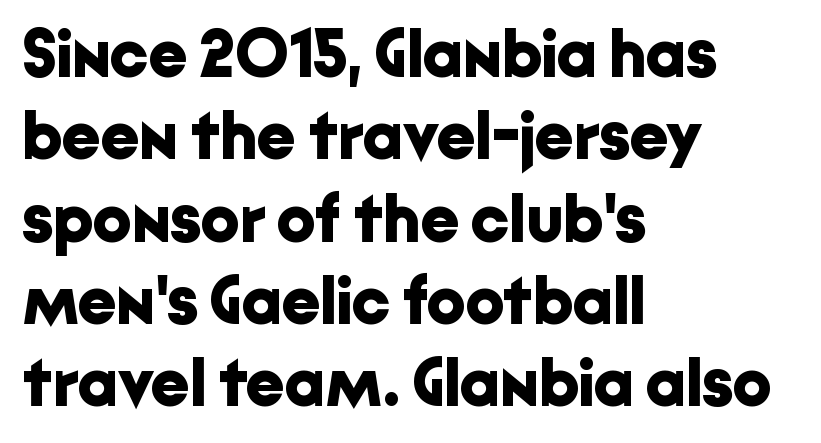
{"serif": "no", "italic": "no", "bold": "yes", "weight": "bold", "width": "normal", "stroke_contrast": "low", "x_height": "medium", "monospaced": "no", "underline": "no", "align": "left", "line_spacing_ratio": 1.21, "letter_spacing": "normal", "letter_spacing_em": 0.0, "glyph_px": 68}
